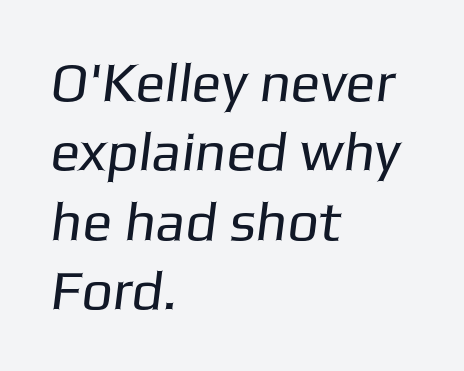
Which margin do the lines hug? The left one — the right edge is uneven. Inter-character spacing is left at the font's built-in metrics. Typographically, this falls in the sans-serif category. Character widths vary here, with narrow letters taking less room than wide ones. Whoever set this chose a conventional vertical rhythm.
